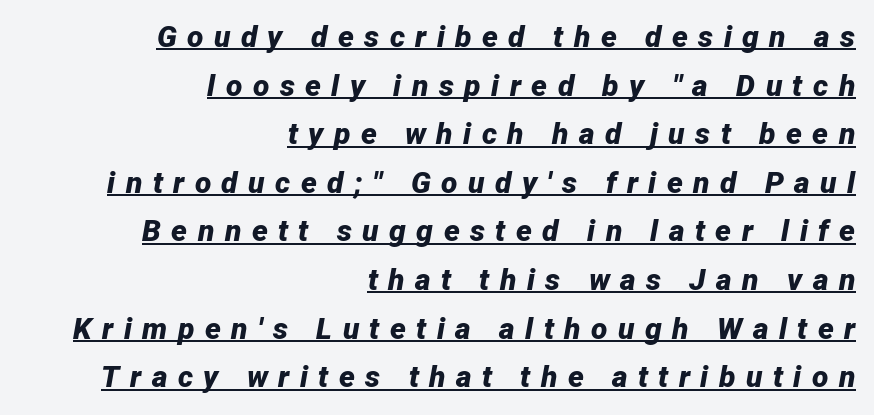
The paragraph shown leans on its right margin. The sample has been set heavy, in full bold. Regarding leading, the lines here are spaced in the standard way. The whole block is typeset with a tilt.
